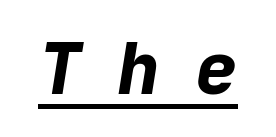
{"italic": "yes", "lean": "right", "slant_degrees": 9, "bold": "yes", "weight": "bold", "width": "normal", "stroke_contrast": "low", "x_height": "medium", "monospaced": "yes", "underline": "yes", "letter_spacing": "wide", "letter_spacing_em": 0.5, "glyph_px": 71}
